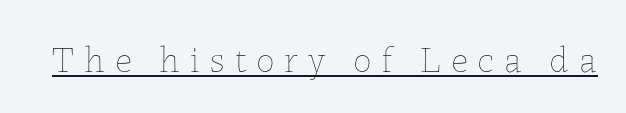
{"italic": "no", "bold": "no", "weight": "thin", "width": "normal", "stroke_contrast": "low", "x_height": "medium", "monospaced": "no", "underline": "yes", "letter_spacing": "wide", "letter_spacing_em": 0.27, "glyph_px": 37}
